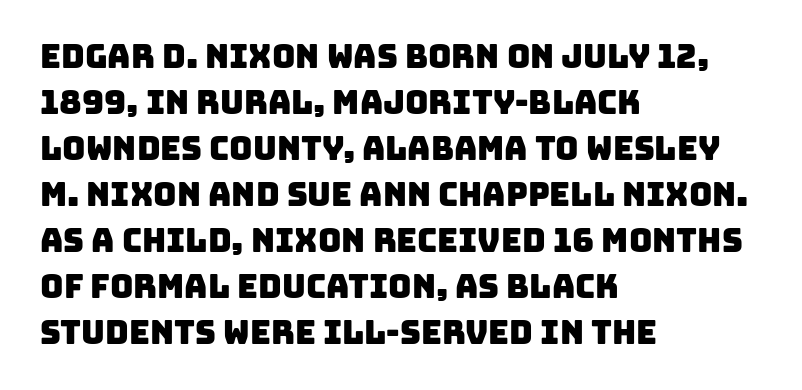
The image shows 32 px sans-serif type; set left-aligned, normal line spacing (1.44x), normal letter spacing, not underlined; low stroke contrast and a large x-height.
